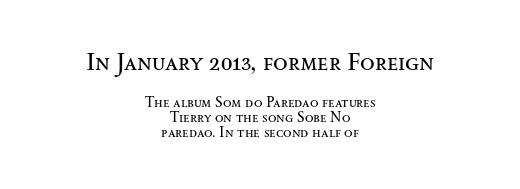
The image shows 24 px text type, upright; set centered, tight line spacing (1.1x), normal letter spacing, not underlined; the first (top) block is 1.71x larger.
